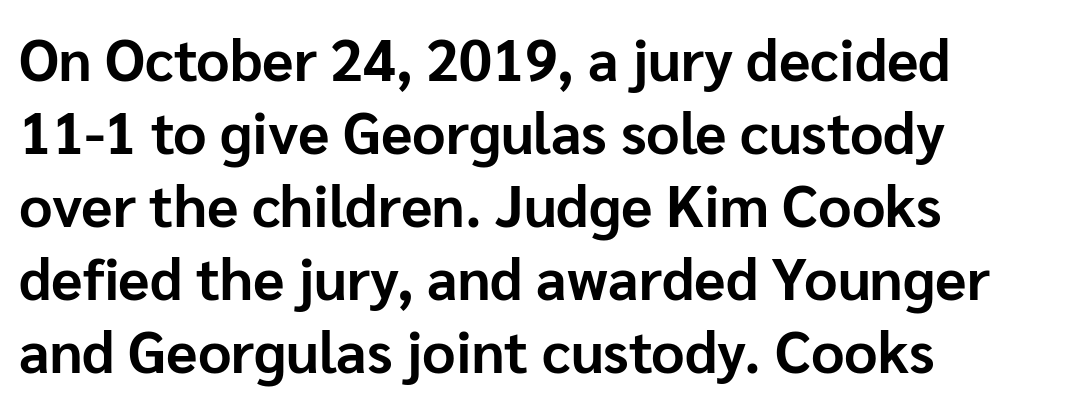
Q: Is the text bold? A: Yes.
Q: Is the text italic (slanted)? A: No, it is upright.
Q: Is the typeface a serif or a sans-serif typeface? A: Sans-serif.
Q: Is the text underlined? A: No.
Q: How is the paragraph aligned? A: Left-aligned.
Q: Is the spacing between letters normal or unusually wide? A: Normal.
Q: Is the spacing between lines tight, normal or loose? A: Normal.
Q: Width (condensed, normal, or wide)? A: Normal.
Q: Stroke contrast? A: Low.
Q: x-height? A: Medium.
Q: Monospaced? A: No.
